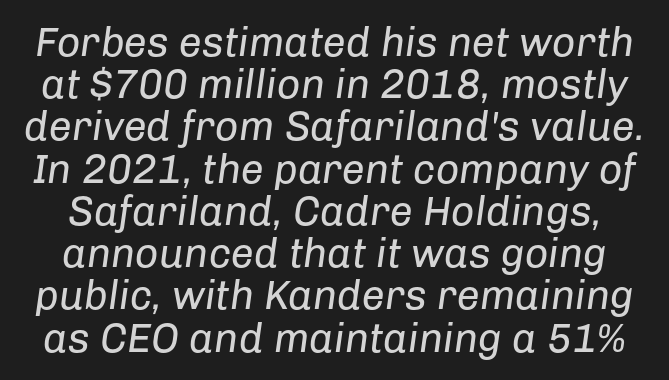
{"italic": "yes", "lean": "right", "slant_degrees": 8, "bold": "no", "weight": "regular", "width": "normal", "stroke_contrast": "low", "x_height": "medium", "monospaced": "no", "underline": "no", "line_spacing": "tight", "line_spacing_ratio": 1.03, "letter_spacing": "normal", "letter_spacing_em": 0.0, "glyph_px": 41}
